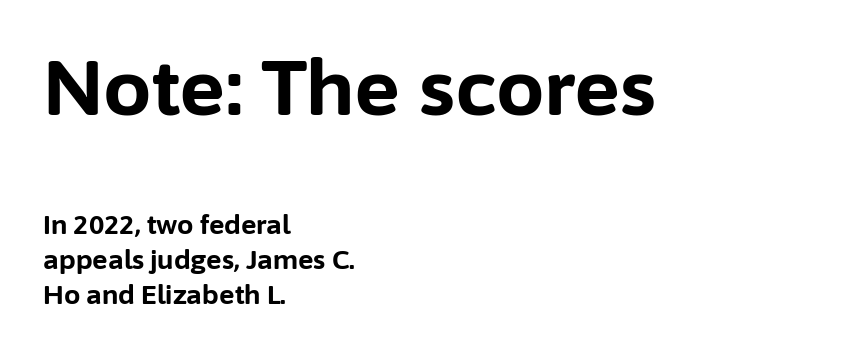
Q: Is the text bold? A: Yes.
Q: Is the text italic (slanted)? A: No, it is upright.
Q: Is the typeface a serif or a sans-serif typeface? A: Sans-serif.
Q: Is the text underlined? A: No.
Q: How is the paragraph aligned? A: Left-aligned.
Q: Is the spacing between letters normal or unusually wide? A: Normal.
Q: Is the spacing between lines tight, normal or loose? A: Normal.
Q: Which block of text is set in a larger size, the first (top) or the second (bottom)? A: The first (top) one.
Q: Width (condensed, normal, or wide)? A: Normal.
Q: Stroke contrast? A: Low.
Q: x-height? A: Medium.
Q: Monospaced? A: No.
